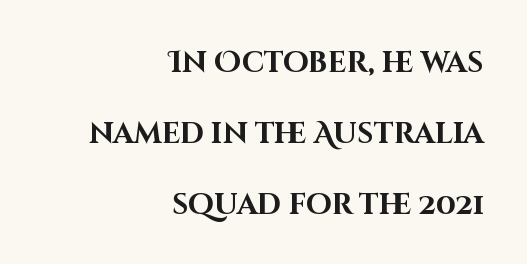
Q: Is the text bold? A: Yes.
Q: Is the text italic (slanted)? A: No, it is upright.
Q: Is the typeface a serif or a sans-serif typeface? A: Sans-serif.
Q: Is the text underlined? A: No.
Q: How is the paragraph aligned? A: Right-aligned.
Q: Is the spacing between letters normal or unusually wide? A: Normal.
Q: Is the spacing between lines tight, normal or loose? A: Loose.
Q: Width (condensed, normal, or wide)? A: Normal.
Q: Stroke contrast? A: High.
Q: x-height? A: Large.
Q: Monospaced? A: No.
